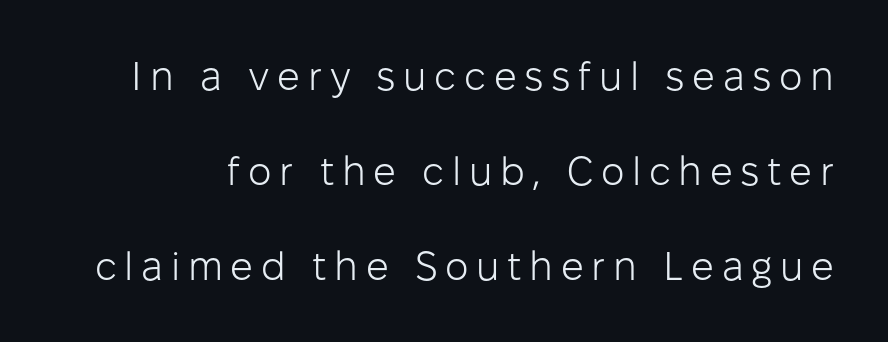
The image shows 40 px light sans-serif type, upright; set loose line spacing (2.37x), not underlined; low stroke contrast and a medium x-height.
